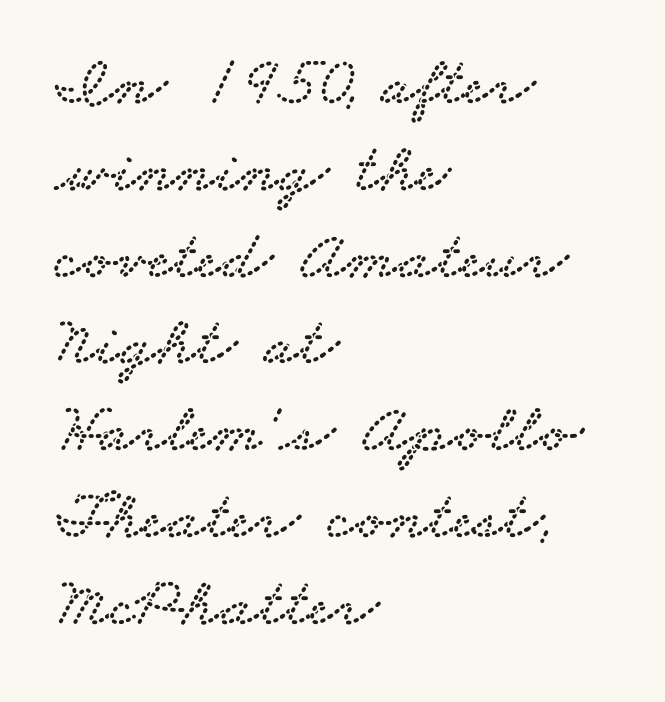
Q: Is the typeface a serif or a sans-serif typeface? A: Serif.
Q: Is the text underlined? A: No.
Q: How is the paragraph aligned? A: Left-aligned.
Q: Is the spacing between letters normal or unusually wide? A: Normal.
Q: Width (condensed, normal, or wide)? A: Wide.
Q: Stroke contrast? A: Low.
Q: x-height? A: Small.
Q: Monospaced? A: No.
